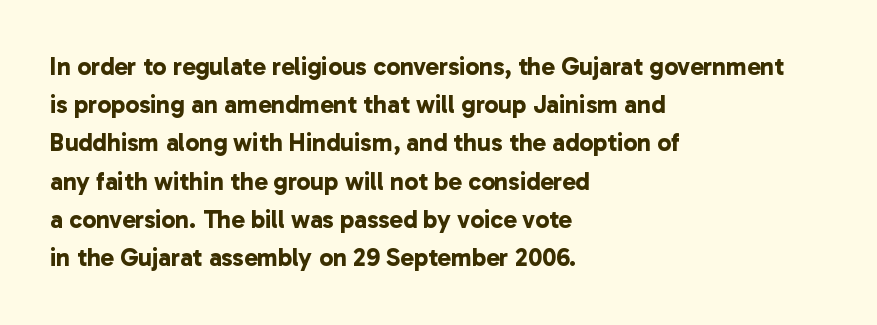
Q: Is the text bold? A: Yes.
Q: Is the text underlined? A: No.
Q: How is the paragraph aligned? A: Left-aligned.
Q: Is the spacing between letters normal or unusually wide? A: Normal.
Q: Is the spacing between lines tight, normal or loose? A: Normal.
